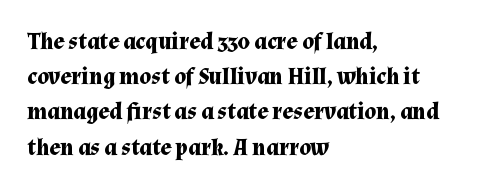
{"italic": "no", "bold": "yes", "underline": "no", "align": "left", "line_spacing": "normal", "line_spacing_ratio": 1.53, "letter_spacing": "normal", "letter_spacing_em": 0.0, "glyph_px": 23}
